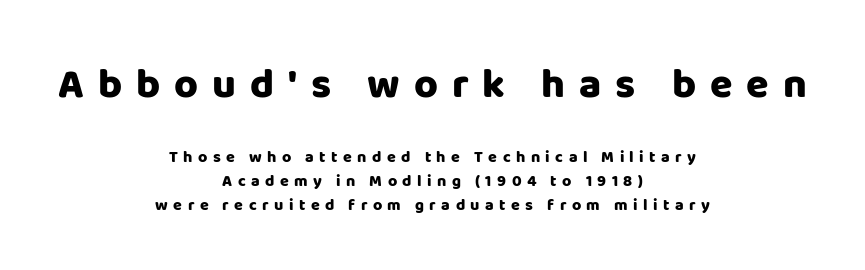
Only glyphs here, with clear space below each row. Both edges are ragged and mirror each other, which tells us the setting is centered. Examine the stroke ends and you'll find no serifs. Does the bottom block carry the larger type? No, the top block does. A typesetter would call this proportional, since set widths differ per character. Successive baselines arrive at the customary interval.
